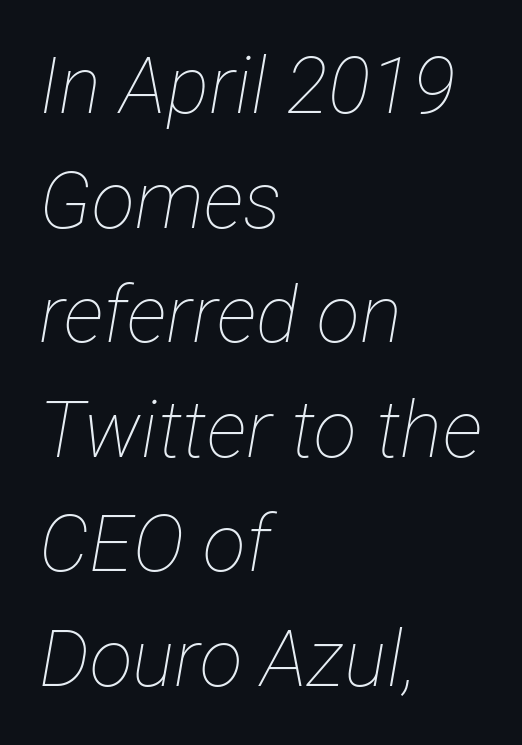
Q: Is the text bold? A: No.
Q: Is the text italic (slanted)? A: Yes, it leans right by about 12 degrees.
Q: Is the text underlined? A: No.
Q: How is the paragraph aligned? A: Left-aligned.
Q: Is the spacing between letters normal or unusually wide? A: Normal.
Q: Is the spacing between lines tight, normal or loose? A: Normal.
Q: Width (condensed, normal, or wide)? A: Condensed.
Q: Stroke contrast? A: Low.
Q: x-height? A: Medium.
Q: Monospaced? A: No.
